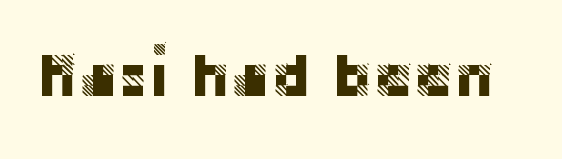
{"serif": "no", "italic": "no", "width": "normal", "stroke_contrast": "low", "x_height": "large", "monospaced": "no", "underline": "no", "letter_spacing": "normal", "letter_spacing_em": 0.0, "glyph_px": 61}
